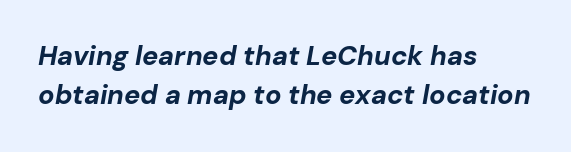
Q: Is the text bold? A: Yes.
Q: Is the text italic (slanted)? A: Yes, it leans right by about 10 degrees.
Q: Is the text underlined? A: No.
Q: How is the paragraph aligned? A: Left-aligned.
Q: Is the spacing between letters normal or unusually wide? A: Normal.
Q: Is the spacing between lines tight, normal or loose? A: Normal.
